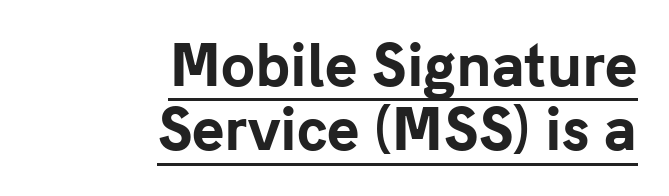
{"serif": "no", "italic": "no", "bold": "yes", "weight": "bold", "width": "normal", "stroke_contrast": "low", "x_height": "medium", "monospaced": "no", "underline": "yes", "align": "right", "line_spacing_ratio": 1.17, "letter_spacing": "normal", "letter_spacing_em": 0.0, "glyph_px": 55}
